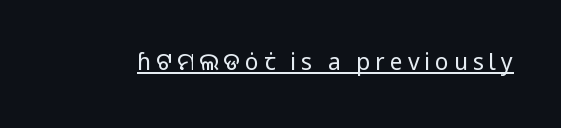
The image shows 23 px text type, upright; set unusually wide letter spacing (+0.21 em), underlined.
